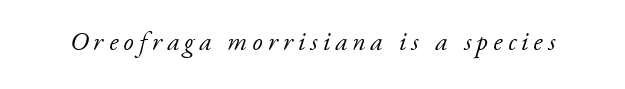
{"italic": "yes", "lean": "right", "slant_degrees": 17, "bold": "no", "underline": "no", "letter_spacing": "wide", "letter_spacing_em": 0.2, "glyph_px": 26}
